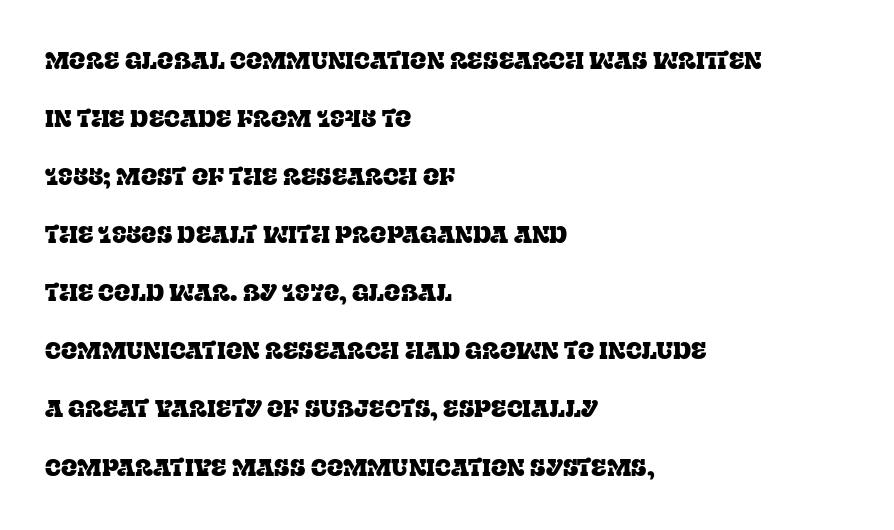
Loosely led — the rows are spread out. If you drew a ruler down the left edge, every line would touch it. It's the straight-up-and-down kind of type. The horizontal fit of the characters is conventional and even. Lines of text with bare space underneath.
